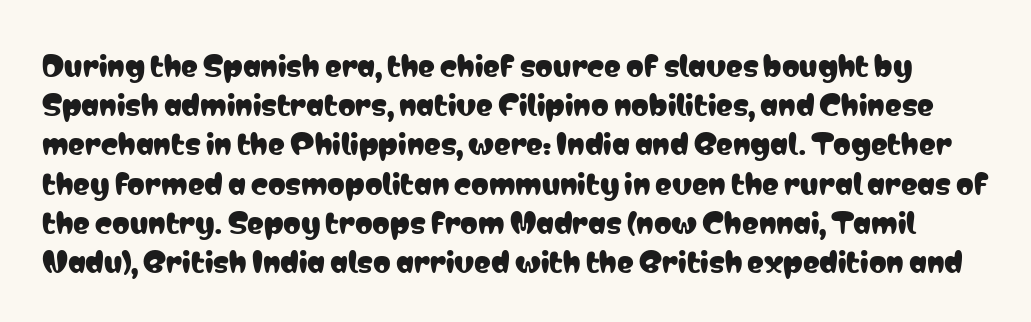
Think of a printed novel: that variable character pitch is what you see here. Notice how the stems are strictly vertical — no italics here. What's the leading like? Ordinary, nothing unusual. The letters carry no serifs — their stems end cleanly without finishing strokes. Any mark beneath the type? The region is blank.
